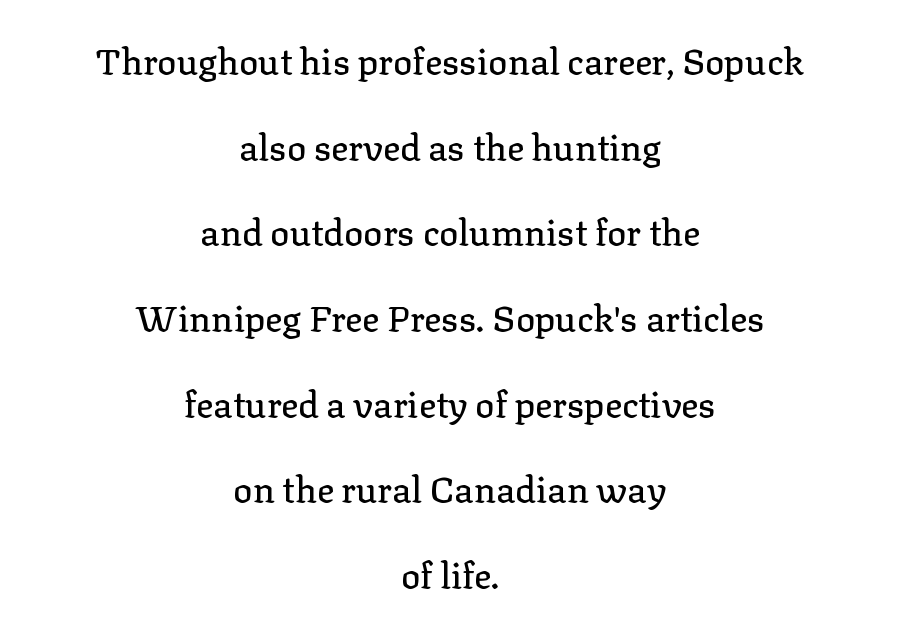
The image shows 36 px serif type, upright; set centered, loose line spacing (2.38x), normal letter spacing, not underlined; low stroke contrast and a medium x-height.
